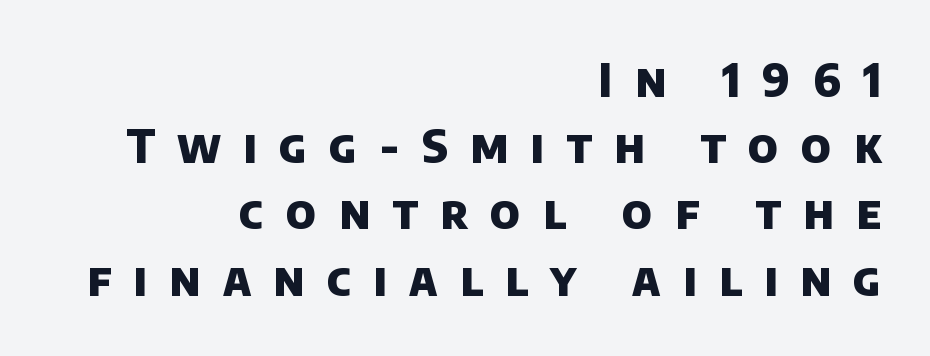
The glyphs have the mass of a bold cut. The glyphs are unaccompanied by any horizontal stroke below them. Where is the straight margin? On the right. Each word looks stretched out because of the extra space between its letters. Is this a fixed-width face? No — the glyphs have proportional, varying widths. The line-height multiplier appears to be the usual default.
